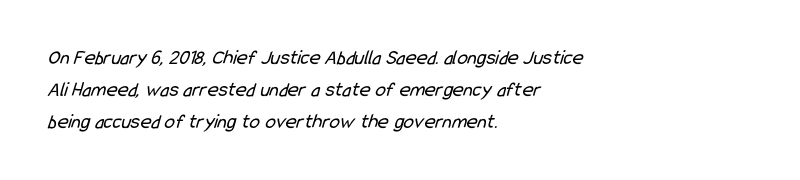
Counters stay open thanks to moderate or lighter strokes. Line spacing here is normal. Letters rest on an invisible, unmarked baseline. Tracking value appears to be zero — textbook default spacing. These lines are set flush left with a ragged right edge.
